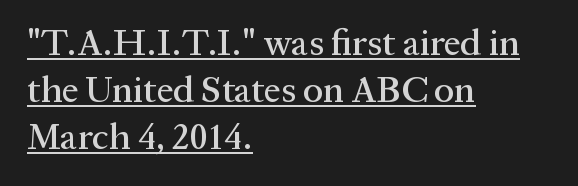
Is this a sans? No — the strokes have serifs. Is there any slant? The stems are plumb. The setting favours the left margin, as ordinary paragraphs usually do. The rendering keeps characters at their native spacing.
